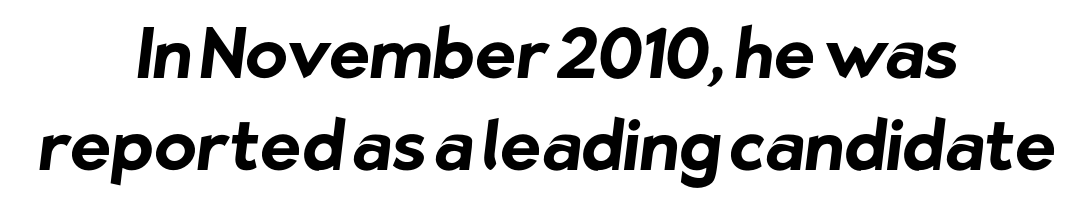
{"serif": "no", "bold": "yes", "weight": "bold", "width": "normal", "stroke_contrast": "low", "x_height": "medium", "monospaced": "no", "underline": "no", "align": "center", "line_spacing": "normal", "line_spacing_ratio": 1.33, "letter_spacing": "normal", "letter_spacing_em": 0.0, "glyph_px": 69}
